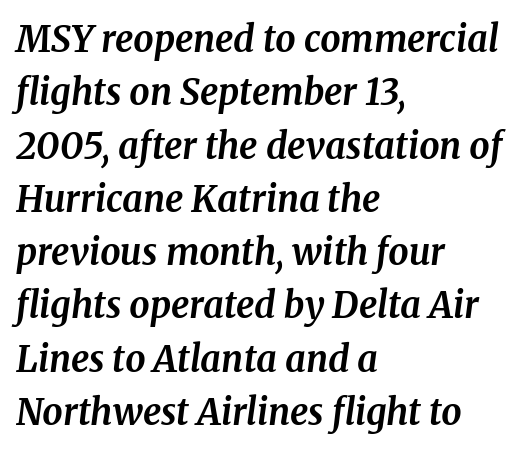
Q: Is the text bold? A: Yes.
Q: Is the text italic (slanted)? A: Yes, it leans right by about 8 degrees.
Q: Is the typeface a serif or a sans-serif typeface? A: Serif.
Q: Is the text underlined? A: No.
Q: How is the paragraph aligned? A: Left-aligned.
Q: Is the spacing between letters normal or unusually wide? A: Normal.
Q: Is the spacing between lines tight, normal or loose? A: Normal.
Q: Width (condensed, normal, or wide)? A: Normal.
Q: Stroke contrast? A: Medium.
Q: x-height? A: Medium.
Q: Monospaced? A: No.
